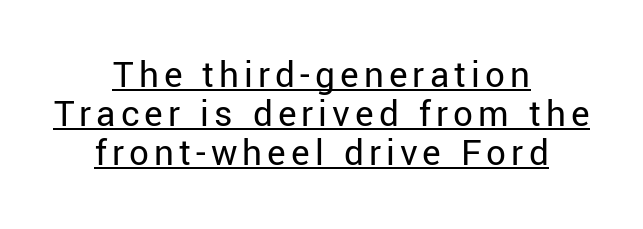
The face used here is proportionally spaced, like ordinary book or web type. Visually the block forms a symmetrical silhouette, jagged on both flanks. A sans-serif font was chosen for this passage. Each new line begins almost immediately beneath the previous one. Weight class: somewhere from thin through regular. Notice how a bar underscores the lettering throughout.
